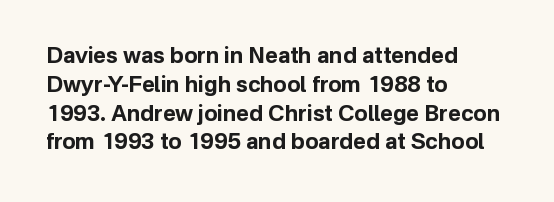
The rows are spaced the way most documents space them. Its strokes are broad and dark, the hallmark of bold type. Posture: upright roman. A bare baseline throughout the passage.
